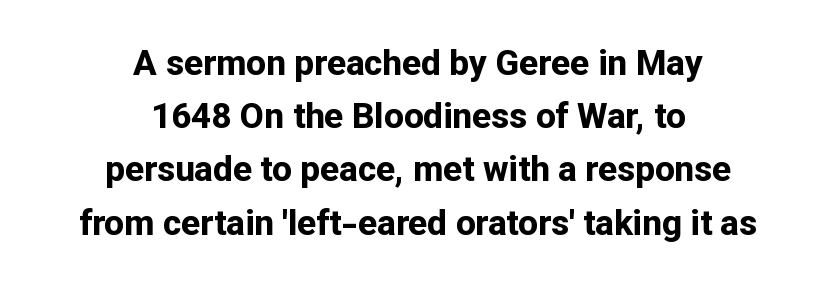
Q: Is the text bold? A: Yes.
Q: Is the text italic (slanted)? A: No, it is upright.
Q: Is the typeface a serif or a sans-serif typeface? A: Sans-serif.
Q: Is the text underlined? A: No.
Q: How is the paragraph aligned? A: Centered.
Q: Is the spacing between letters normal or unusually wide? A: Normal.
Q: Is the spacing between lines tight, normal or loose? A: Normal.
Q: Width (condensed, normal, or wide)? A: Normal.
Q: Stroke contrast? A: Low.
Q: x-height? A: Medium.
Q: Monospaced? A: No.
